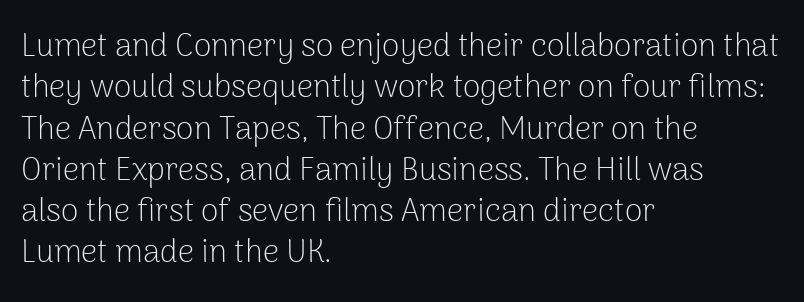
{"serif": "no", "italic": "no", "bold": "no", "weight": "light", "width": "normal", "stroke_contrast": "low", "x_height": "medium", "monospaced": "no", "underline": "no", "align": "left", "line_spacing": "normal", "line_spacing_ratio": 1.29, "letter_spacing": "normal", "letter_spacing_em": 0.0, "glyph_px": 32}
